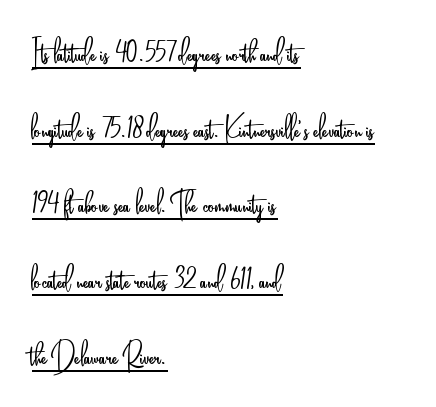
Q: Is the text bold? A: No.
Q: Is the typeface a serif or a sans-serif typeface? A: Sans-serif.
Q: Is the text underlined? A: Yes.
Q: How is the paragraph aligned? A: Left-aligned.
Q: Is the spacing between letters normal or unusually wide? A: Normal.
Q: Is the spacing between lines tight, normal or loose? A: Loose.
Q: Width (condensed, normal, or wide)? A: Condensed.
Q: Stroke contrast? A: Low.
Q: x-height? A: Small.
Q: Monospaced? A: No.
